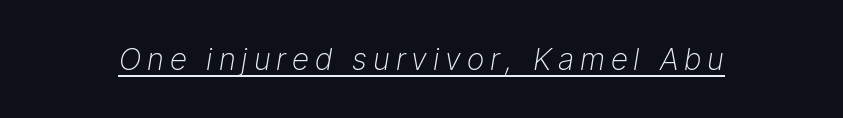
Q: Is the text bold? A: No.
Q: Is the text italic (slanted)? A: Yes, it leans right by about 9 degrees.
Q: Is the text underlined? A: Yes.
Q: Is the spacing between letters normal or unusually wide? A: Unusually wide.
Q: Width (condensed, normal, or wide)? A: Normal.
Q: Stroke contrast? A: Low.
Q: x-height? A: Medium.
Q: Monospaced? A: No.
